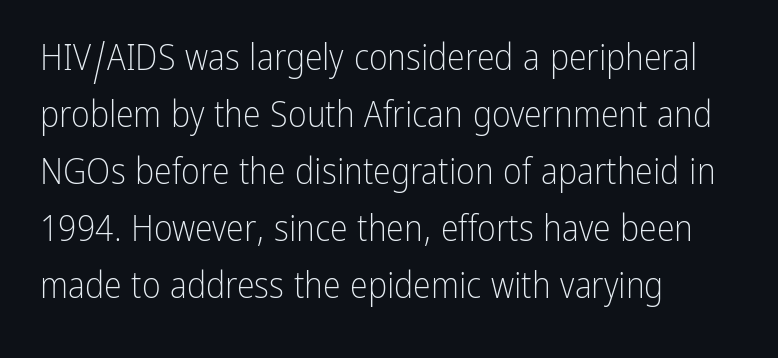
Q: Is the text bold? A: No.
Q: Is the text italic (slanted)? A: No, it is upright.
Q: Is the typeface a serif or a sans-serif typeface? A: Sans-serif.
Q: Is the text underlined? A: No.
Q: How is the paragraph aligned? A: Left-aligned.
Q: Is the spacing between letters normal or unusually wide? A: Normal.
Q: Is the spacing between lines tight, normal or loose? A: Normal.
Q: Width (condensed, normal, or wide)? A: Condensed.
Q: Stroke contrast? A: Low.
Q: x-height? A: Medium.
Q: Monospaced? A: No.
